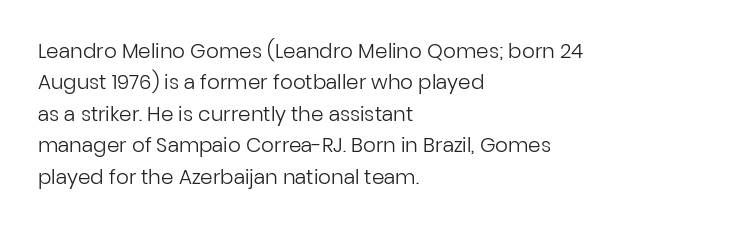
The image shows 20 px text type, upright; set left-aligned, normal line spacing (1.57x), normal letter spacing, not underlined.
